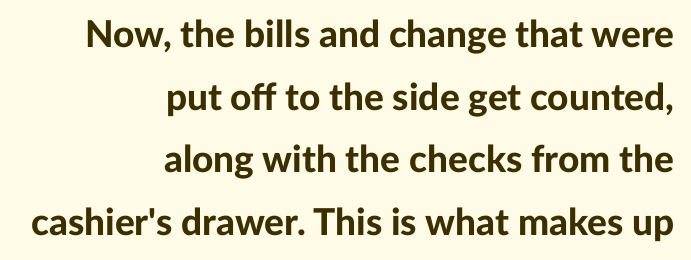
Here the designer chose a conventional face with non-uniform glyph widths. The line texture is even and compact thanks to regular tracking. In terms of posture, this sample is upright. Honestly, the row spacing looks completely unremarkable. The words here are not underlined.
